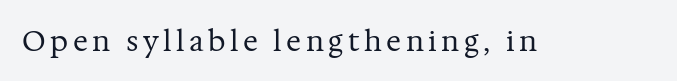
The image shows 28 px regular-weight serif type, upright; set not underlined; medium stroke contrast and a medium x-height.
